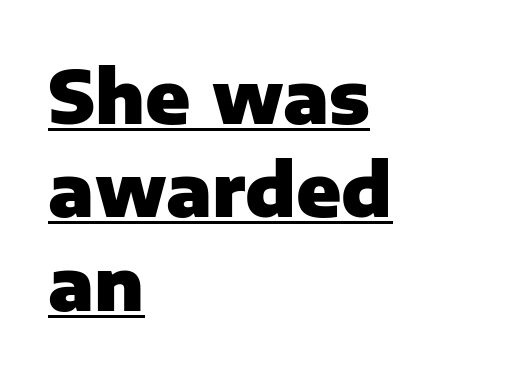
The image shows 73 px heavy sans-serif type, upright; set left-aligned, normal line spacing (1.28x), normal letter spacing, underlined; low stroke contrast and a medium x-height.
